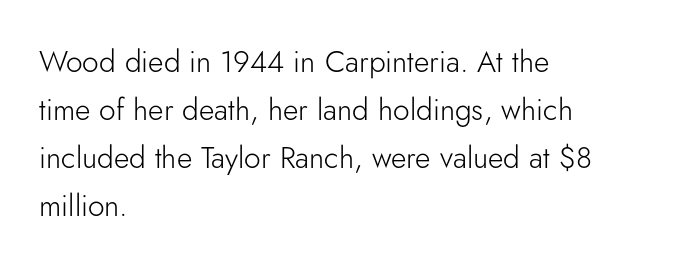
The type family on display is of the sans-serif kind. Leading matches the norm, producing a regular column. The letters advance in unequal steps, a hallmark of proportional type. This reads as an unemphasized weight, regular at the heaviest.
